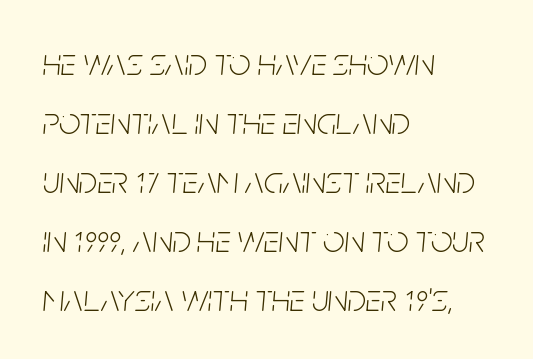
{"italic": "yes", "lean": "right", "slant_degrees": 5, "bold": "no", "weight": "light", "width": "condensed", "stroke_contrast": "low", "x_height": "large", "monospaced": "no", "underline": "no", "align": "left", "line_spacing": "normal", "line_spacing_ratio": 1.55, "letter_spacing": "normal", "letter_spacing_em": 0.0, "glyph_px": 38}
